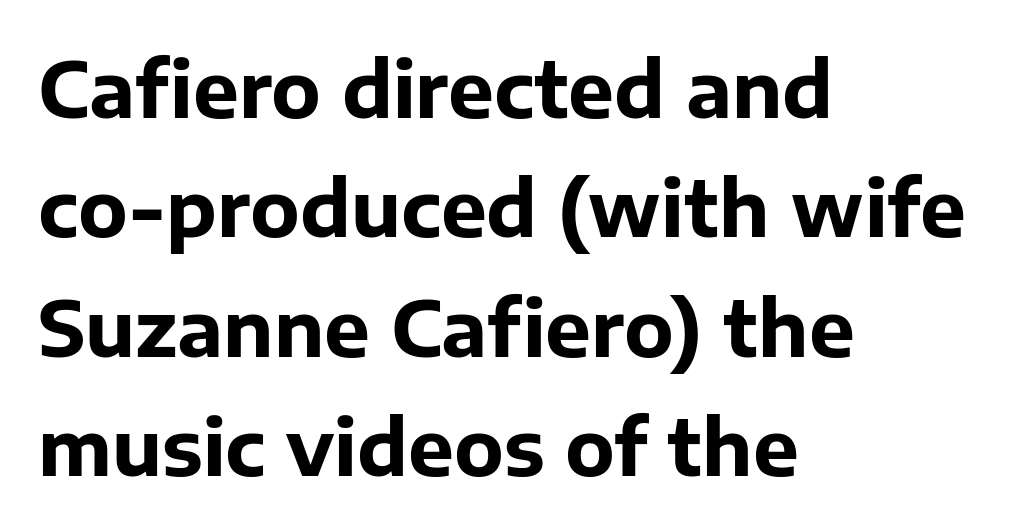
Rows of type keep a routine distance in the vertical direction. The specimen omits any rule beneath the text block's lines. In terms of letterspacing, this is plain default setting. These lines are rendered in a variable-pitch font. This is sans-serif lettering, the kind often seen on screens and signage.
